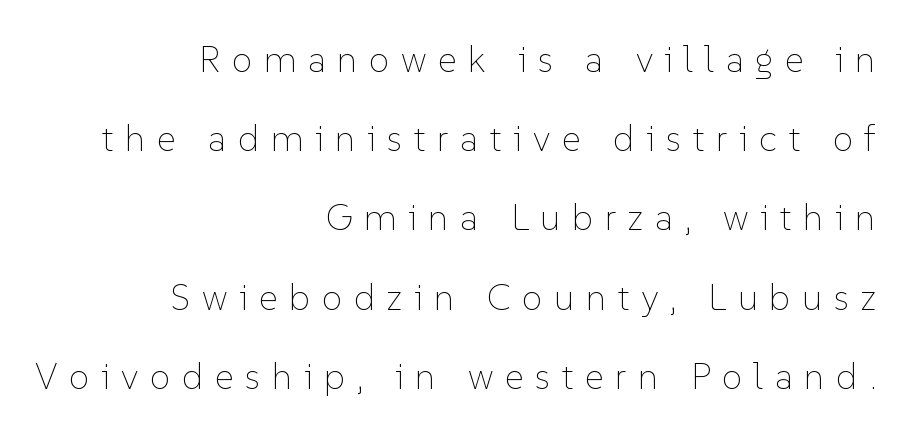
The image shows 37 px thin type, upright; set right-aligned, loose line spacing (2.14x), unusually wide letter spacing (+0.31 em), not underlined; low stroke contrast and a medium x-height.
